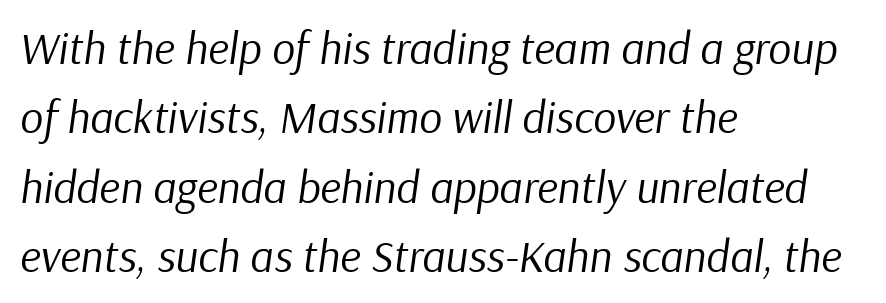
Q: Is the text bold? A: No.
Q: Is the text italic (slanted)? A: Yes, it leans right by about 9 degrees.
Q: Is the text underlined? A: No.
Q: How is the paragraph aligned? A: Left-aligned.
Q: Is the spacing between letters normal or unusually wide? A: Normal.
Q: Is the spacing between lines tight, normal or loose? A: Normal.
Q: Width (condensed, normal, or wide)? A: Normal.
Q: Stroke contrast? A: Low.
Q: x-height? A: Medium.
Q: Monospaced? A: No.
